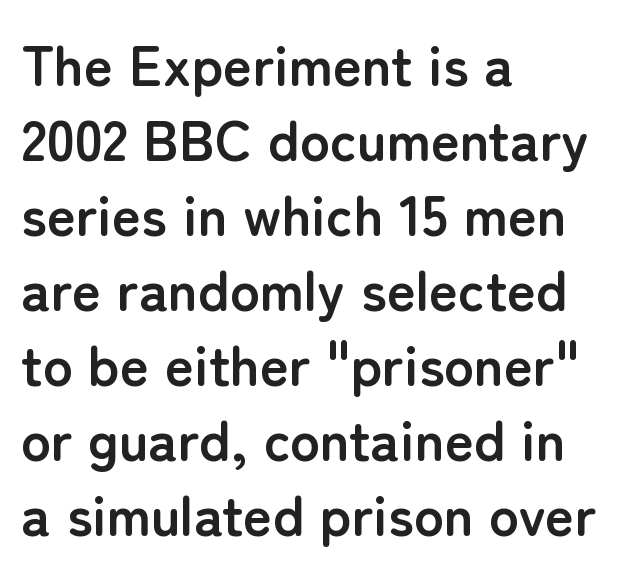
The image shows 56 px semibold sans-serif type, upright; set left-aligned, normal line spacing (1.34x), normal letter spacing, not underlined; low stroke contrast and a medium x-height.
